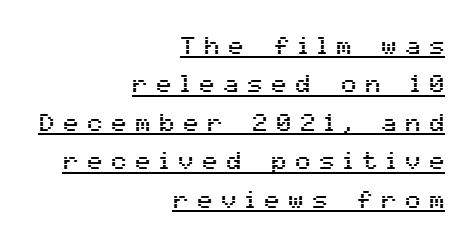
The image shows 25 px text type, upright; set right-aligned, normal line spacing (1.54x), unusually wide letter spacing (+0.36 em), underlined.
